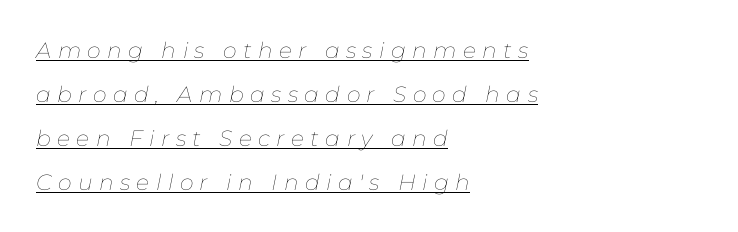
Honestly, the letter spacing is so wide it's the main thing you notice. This block would shrink considerably if given ordinary leading; it's expanded now. Is the type heavy? It reads as light-to-regular instead. Alignment: flush left. Notice how a bar underscores the lettering throughout.
